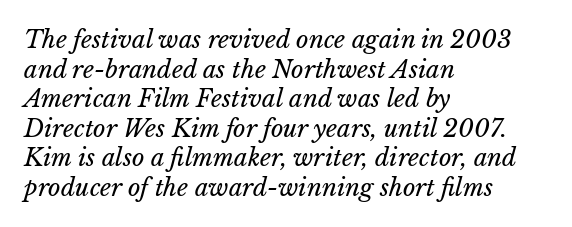
The strokes carry an ordinary text weight at most. Letter spacing: default. All the whitespace from short lines collects on the right. Anything drawn beneath the words? Only blank space.
